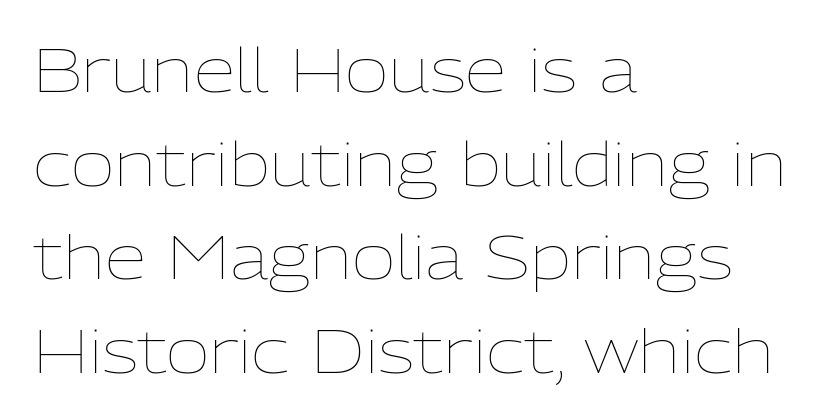
The image shows 60 px thin type, upright; set left-aligned, normal line spacing (1.56x), normal letter spacing, not underlined; low stroke contrast and a medium x-height.
